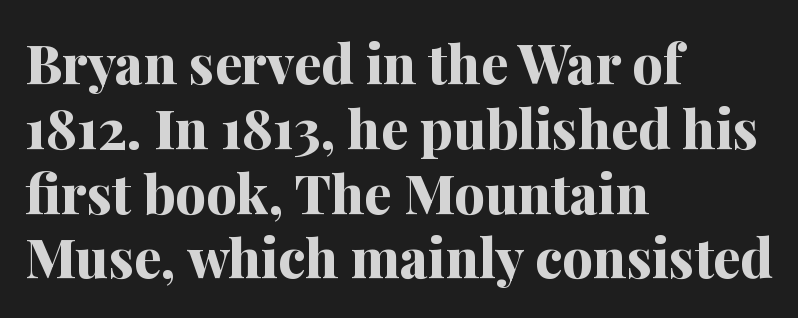
Q: Is the text bold? A: Yes.
Q: Is the text italic (slanted)? A: No, it is upright.
Q: Is the typeface a serif or a sans-serif typeface? A: Serif.
Q: Is the text underlined? A: No.
Q: How is the paragraph aligned? A: Left-aligned.
Q: Is the spacing between letters normal or unusually wide? A: Normal.
Q: Width (condensed, normal, or wide)? A: Normal.
Q: Stroke contrast? A: Medium.
Q: x-height? A: Medium.
Q: Monospaced? A: No.
